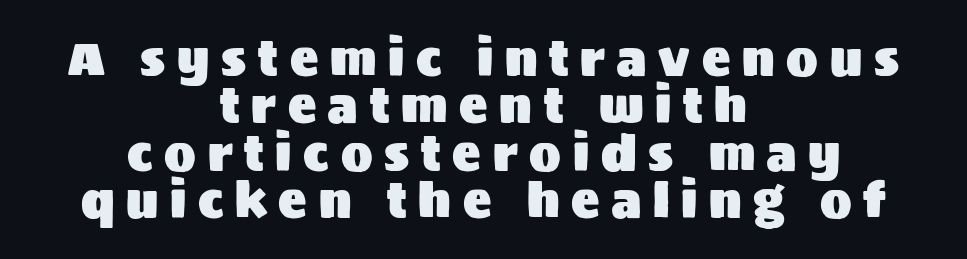
Between one letter and the next there's a generous, obvious gap. Look at the bottom of the vertical strokes: they stop flat, with no serifs. These lines are rendered in a variable-pitch font. Rule under the text: the space is simply empty. Upright lettering throughout. The vertical gap from one line to the next is small.
